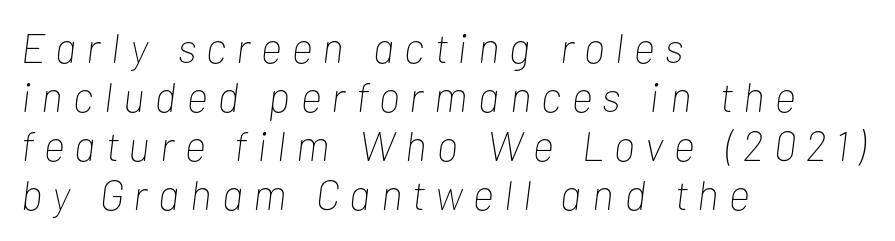
A typesetter would mark this as italic. The paragraph has a hard left edge and a soft right edge. Weight: regular or lighter. The passage shown has open, widely tracked lettering throughout. The rendering uses natural spacing where letterforms have individual widths. Check under the words: just untouched page.
